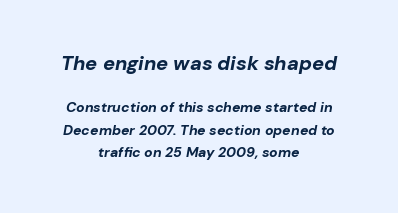
Two sizes are in play, and the larger belongs to the first block. Centered paragraph, ragged on both sides. The passage shown stacks its lines at a standard gap. Would a proofreader flag this as italicized? Yes. This rendering features lettering with no underline.
